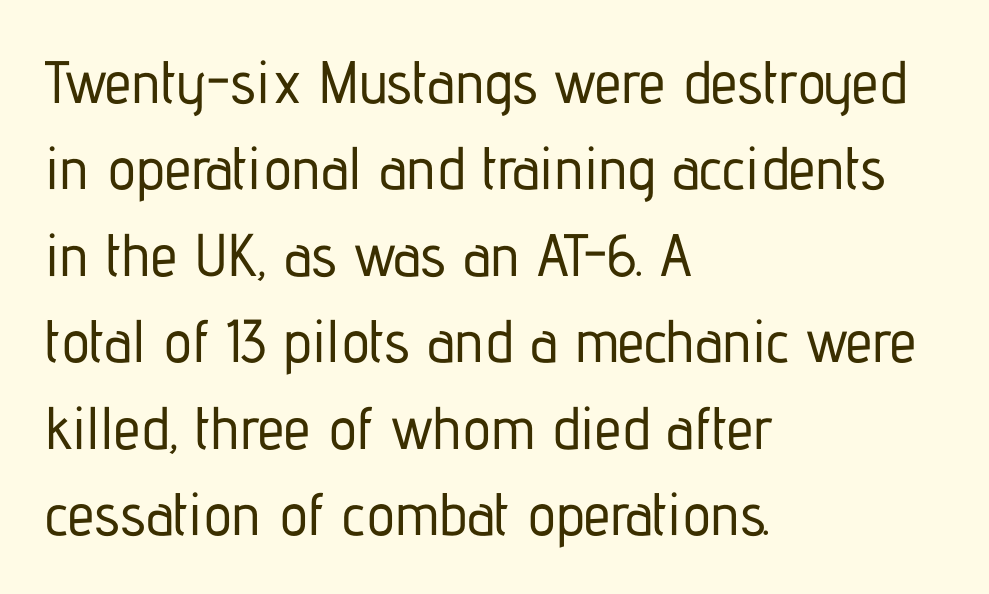
Q: Is the text italic (slanted)? A: No, it is upright.
Q: Is the typeface a serif or a sans-serif typeface? A: Sans-serif.
Q: Is the text underlined? A: No.
Q: How is the paragraph aligned? A: Left-aligned.
Q: Is the spacing between letters normal or unusually wide? A: Normal.
Q: Is the spacing between lines tight, normal or loose? A: Normal.
Q: Width (condensed, normal, or wide)? A: Condensed.
Q: Stroke contrast? A: Low.
Q: x-height? A: Medium.
Q: Monospaced? A: No.
